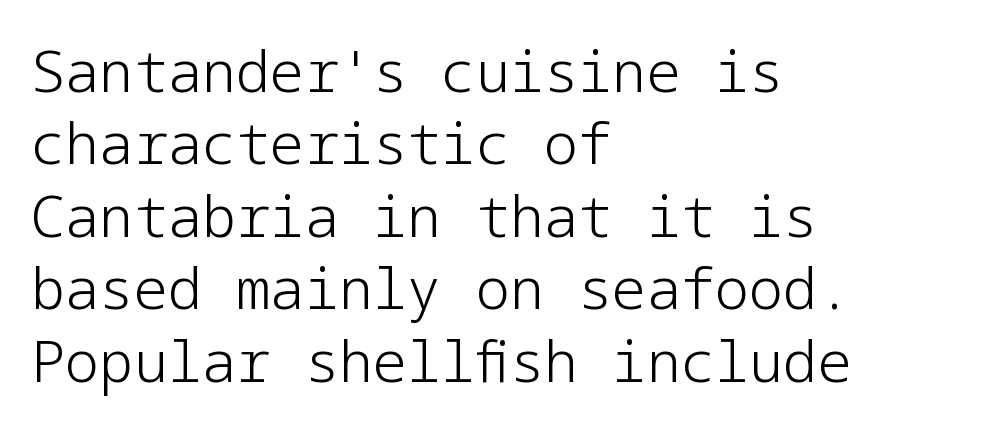
The image shows 57 px light sans-serif type, upright; set left-aligned, normal line spacing (1.27x), normal letter spacing, not underlined; low stroke contrast and a medium x-height.
